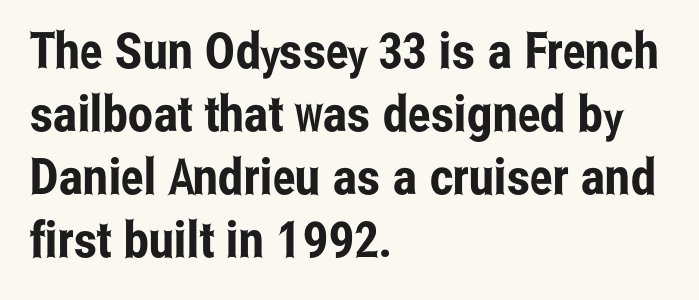
Here the glyphs are tracked normally, forming tight word shapes. A typesetter would label this face a sans. The paragraph has a hard left edge and a soft right edge. Honestly, there is no underline to notice here at all. A typesetter would call this leading conventional body-copy spacing.
